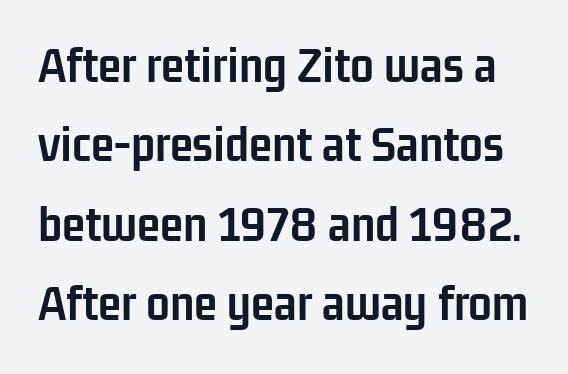
{"serif": "no", "italic": "no", "bold": "yes", "weight": "semibold", "width": "condensed", "stroke_contrast": "low", "x_height": "medium", "monospaced": "no", "underline": "no", "line_spacing": "normal", "line_spacing_ratio": 1.5, "letter_spacing": "normal", "letter_spacing_em": 0.0, "glyph_px": 53}
